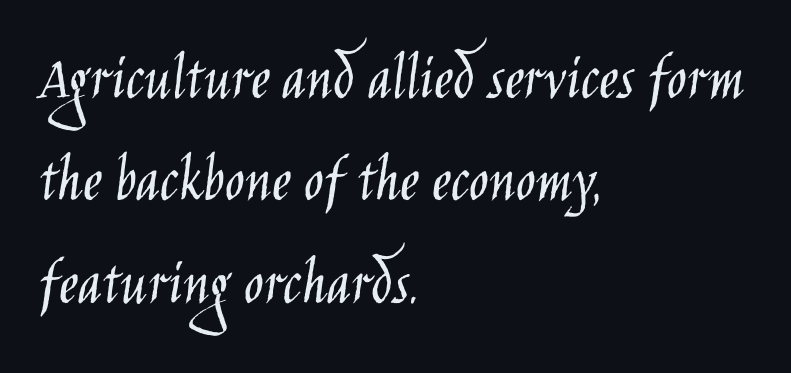
The image shows 66 px light, condensed sans-serif type; set left-aligned, normal line spacing (1.55x), normal letter spacing, not underlined; low stroke contrast and a large x-height.
